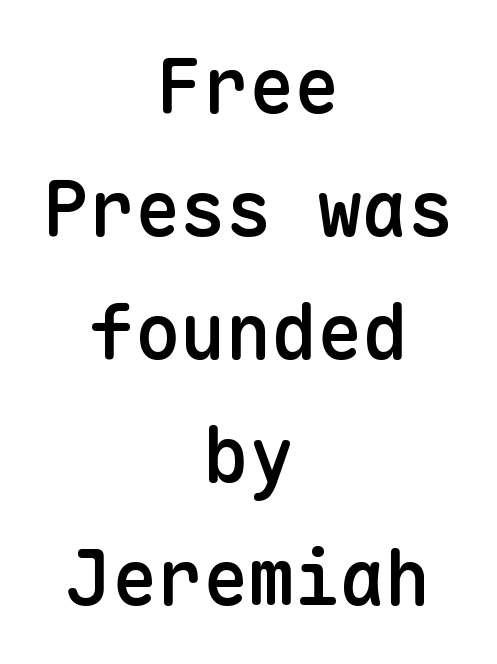
Q: Is the text bold? A: Semi-bold.
Q: Is the text italic (slanted)? A: No, it is upright.
Q: Is the typeface a serif or a sans-serif typeface? A: Sans-serif.
Q: Is the text underlined? A: No.
Q: How is the paragraph aligned? A: Centered.
Q: Is the spacing between letters normal or unusually wide? A: Normal.
Q: Is the spacing between lines tight, normal or loose? A: Normal.
Q: Width (condensed, normal, or wide)? A: Normal.
Q: Stroke contrast? A: Low.
Q: x-height? A: Medium.
Q: Monospaced? A: Yes.
